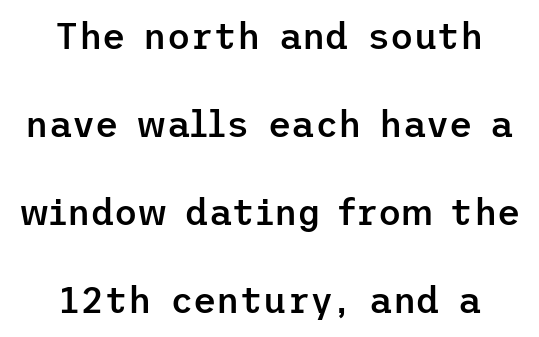
Q: Is the text bold? A: Semi-bold.
Q: Is the text italic (slanted)? A: No, it is upright.
Q: Is the typeface a serif or a sans-serif typeface? A: Sans-serif.
Q: Is the text underlined? A: No.
Q: How is the paragraph aligned? A: Centered.
Q: Is the spacing between letters normal or unusually wide? A: Normal.
Q: Is the spacing between lines tight, normal or loose? A: Loose.
Q: Width (condensed, normal, or wide)? A: Normal.
Q: Stroke contrast? A: Low.
Q: x-height? A: Medium.
